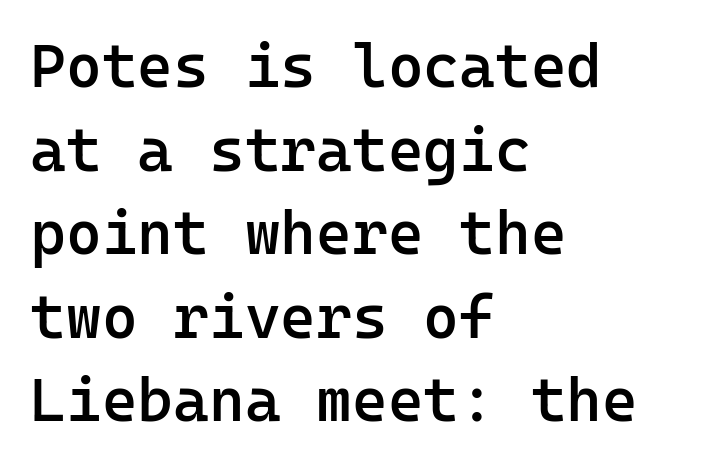
Q: Is the text bold? A: Semi-bold.
Q: Is the text italic (slanted)? A: No, it is upright.
Q: Is the typeface a serif or a sans-serif typeface? A: Sans-serif.
Q: Is the text underlined? A: No.
Q: How is the paragraph aligned? A: Left-aligned.
Q: Is the spacing between letters normal or unusually wide? A: Normal.
Q: Is the spacing between lines tight, normal or loose? A: Normal.
Q: Width (condensed, normal, or wide)? A: Normal.
Q: Stroke contrast? A: Low.
Q: x-height? A: Medium.
Q: Monospaced? A: Yes.
